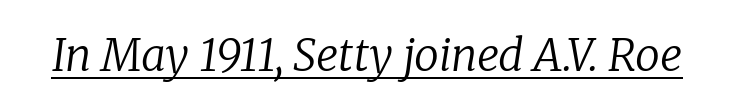
The image shows 44 px regular-weight serif type, italic (leaning right); set normal letter spacing, underlined; low stroke contrast and a medium x-height.
